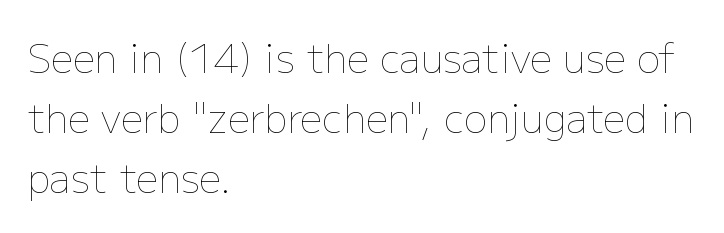
Q: Is the text bold? A: No.
Q: Is the text italic (slanted)? A: No, it is upright.
Q: Is the text underlined? A: No.
Q: How is the paragraph aligned? A: Left-aligned.
Q: Is the spacing between letters normal or unusually wide? A: Normal.
Q: Is the spacing between lines tight, normal or loose? A: Normal.
Q: Width (condensed, normal, or wide)? A: Normal.
Q: Stroke contrast? A: Low.
Q: x-height? A: Medium.
Q: Monospaced? A: No.
